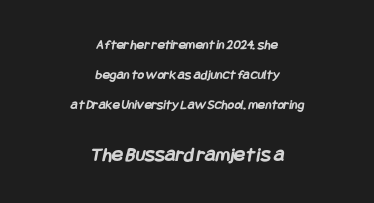
{"bold": "yes", "underline": "no", "align": "center", "line_spacing": "loose", "line_spacing_ratio": 2.14, "letter_spacing": "normal", "letter_spacing_em": 0.0, "larger_block": "second", "size_ratio": 1.5, "glyph_px": 21}
